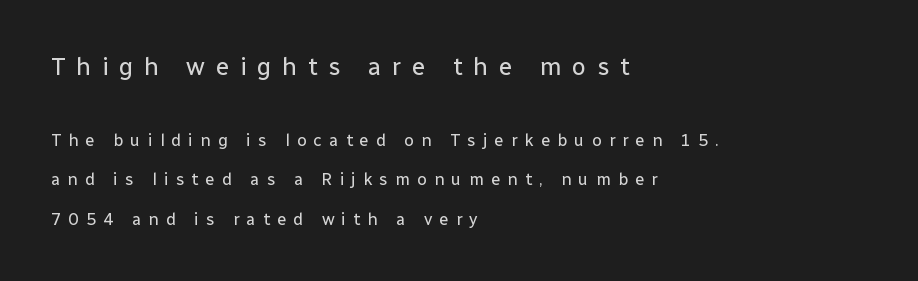
The image shows 25 px text type, upright; set left-aligned, loose line spacing (2.32x), unusually wide letter spacing (+0.42 em), not underlined; the first (top) block is 1.47x larger.
